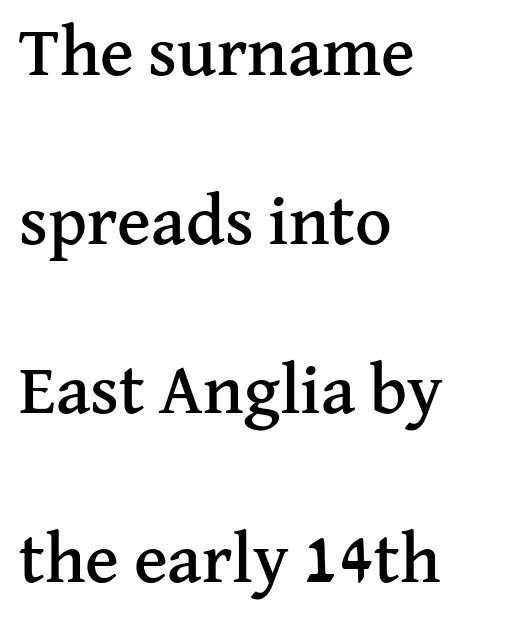
{"serif": "yes", "italic": "no", "width": "normal", "stroke_contrast": "medium", "x_height": "medium", "monospaced": "no", "underline": "no", "align": "left", "line_spacing": "loose", "line_spacing_ratio": 2.38, "letter_spacing": "normal", "letter_spacing_em": 0.0, "glyph_px": 71}
